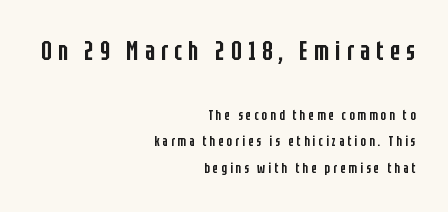
How would I describe the line gaps? Wide and relaxed. The line texture is sparse and dotted thanks to wide tracking. Strokes here are thickened, but only to semibold level. The paragraph shown leans on its right margin.
